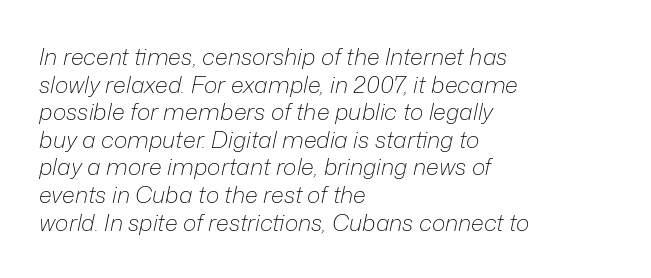
Alignment: flush left. Stems here are at most as thick as an everyday book face. Does the lettering tilt? It does — this is italic. The space directly below the letters is spotless.
